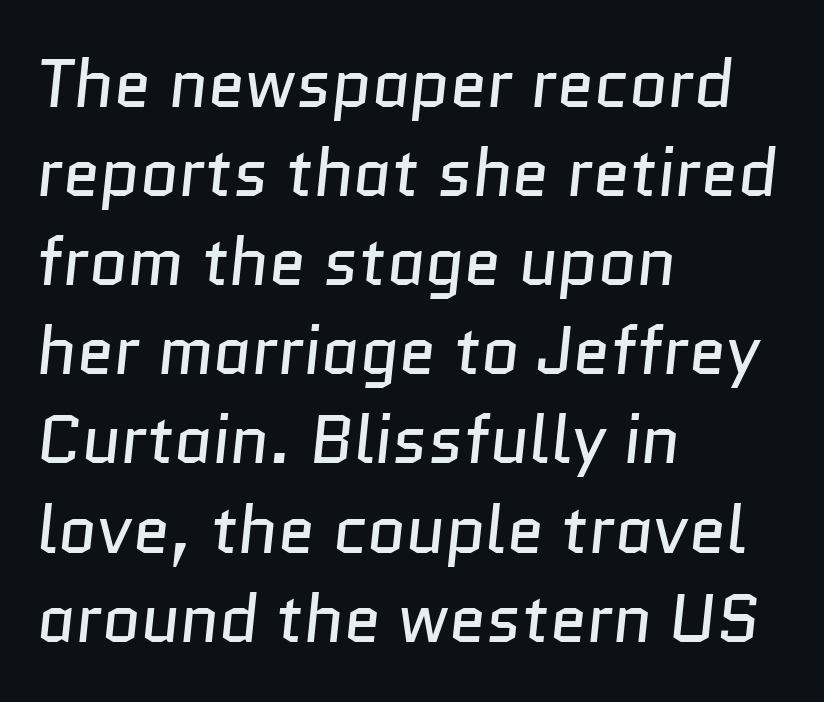
Q: Is the text bold? A: No.
Q: Is the typeface a serif or a sans-serif typeface? A: Sans-serif.
Q: Is the text underlined? A: No.
Q: How is the paragraph aligned? A: Left-aligned.
Q: Is the spacing between letters normal or unusually wide? A: Normal.
Q: Is the spacing between lines tight, normal or loose? A: Normal.
Q: Width (condensed, normal, or wide)? A: Normal.
Q: Stroke contrast? A: Low.
Q: x-height? A: Medium.
Q: Monospaced? A: No.
